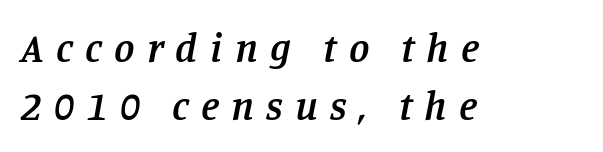
{"serif": "yes", "italic": "yes", "lean": "right", "slant_degrees": 11, "bold": "semi", "weight": "semibold", "width": "normal", "stroke_contrast": "low", "x_height": "large", "monospaced": "no", "underline": "no", "align": "left", "line_spacing": "normal", "line_spacing_ratio": 1.42, "letter_spacing": "wide", "letter_spacing_em": 0.3, "glyph_px": 41}
